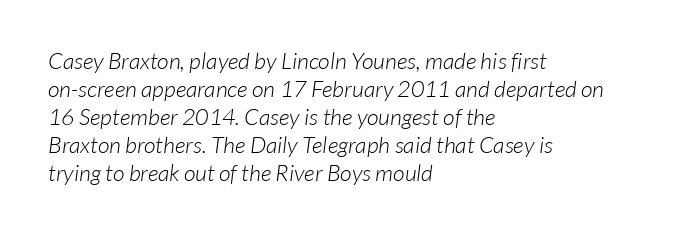
Q: Is the text bold? A: No.
Q: Is the text underlined? A: No.
Q: How is the paragraph aligned? A: Left-aligned.
Q: Is the spacing between letters normal or unusually wide? A: Normal.
